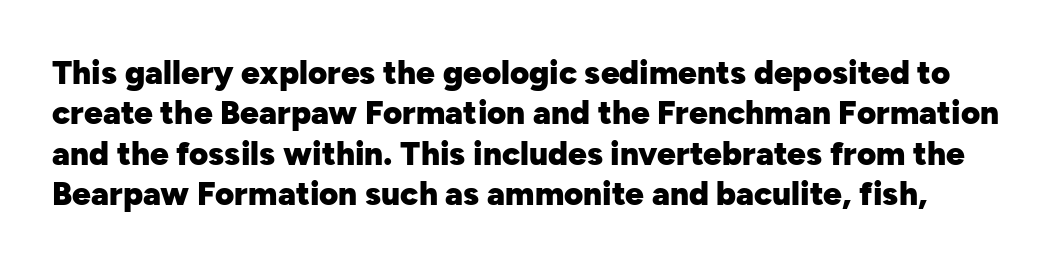
{"serif": "no", "italic": "no", "bold": "yes", "weight": "heavy", "width": "normal", "stroke_contrast": "low", "x_height": "medium", "monospaced": "no", "underline": "no", "line_spacing_ratio": 1.22, "letter_spacing": "normal", "letter_spacing_em": 0.0, "glyph_px": 33}
